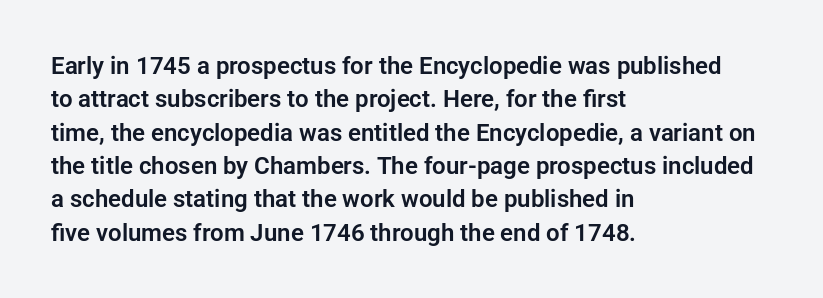
{"italic": "no", "underline": "no", "align": "left", "line_spacing": "normal", "line_spacing_ratio": 1.39, "letter_spacing": "normal", "letter_spacing_em": 0.0, "glyph_px": 24}
